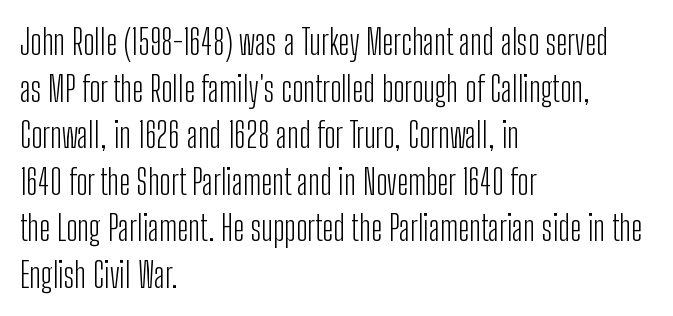
Check where the strokes stop: nothing finishes them off — pure sans. Do the letters lean? They stand straight. Spacing verdict: proportional, widths tailored to each character. Stroke thickness stays within the range of a standard reading face or lighter. The space beneath each line is pristine and unruled. The leading is moderate, giving the passage an even texture.
